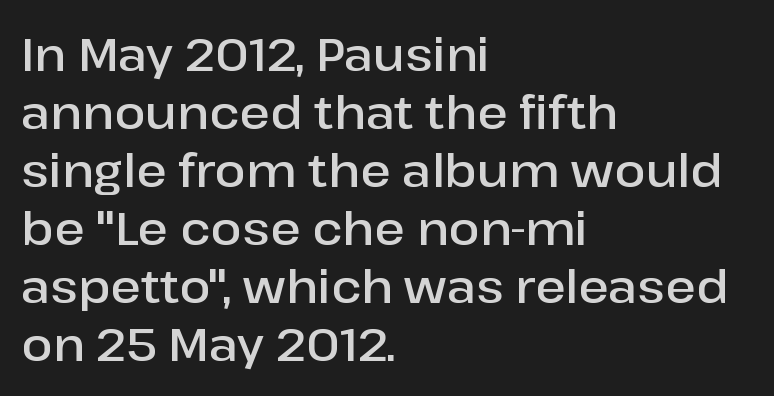
The passage is arranged the way most books set body copy — flush left. A typesetter would call this leading conventional body-copy spacing. The passage shown is semibold, sitting just below true bold. Unlike a traditional serif, this face leaves its strokes unadorned. The gap between lines stays unmarked.
